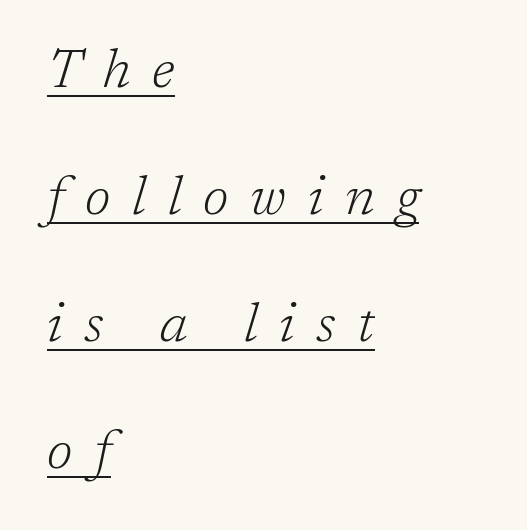
The image shows 54 px light serif type, italic (leaning right); set left-aligned, loose line spacing (2.35x), unusually wide letter spacing (+0.4 em), underlined; low stroke contrast and a medium x-height.
